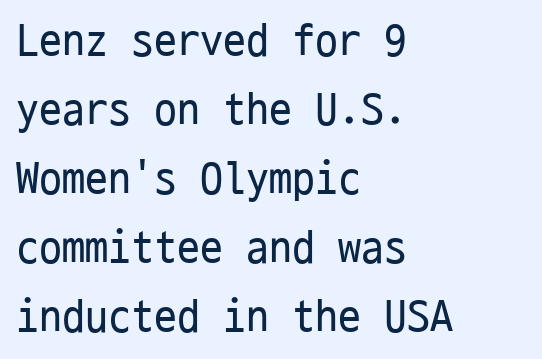
Letters have the restrained weight of plain body copy at most. This sample keeps an unexceptional amount of space between lines. No italicization has been applied; the sample stays upright. This rendering employs a face without finishing strokes, i.e., a sans-serif. The compositor pushed each line to the left boundary.
